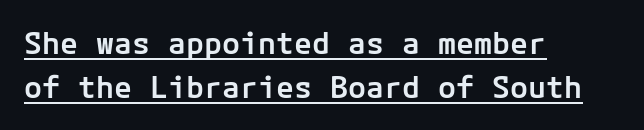
The image shows 30 px semibold sans-serif type, upright; set left-aligned, normal line spacing (1.46x), normal letter spacing, underlined; low stroke contrast and a medium x-height.
